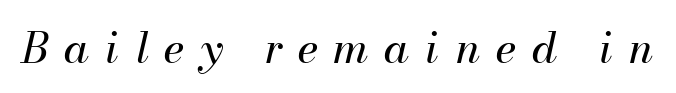
The image shows 42 px regular-weight type, italic (leaning right); set unusually wide letter spacing (+0.37 em), not underlined; medium stroke contrast and a small x-height.
